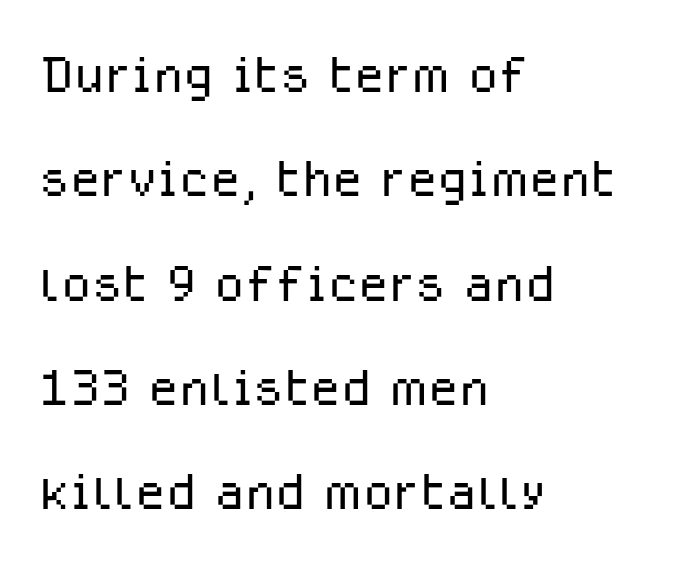
Q: Is the text bold? A: No.
Q: Is the text italic (slanted)? A: No, it is upright.
Q: Is the typeface a serif or a sans-serif typeface? A: Sans-serif.
Q: Is the text underlined? A: No.
Q: How is the paragraph aligned? A: Left-aligned.
Q: Is the spacing between letters normal or unusually wide? A: Normal.
Q: Is the spacing between lines tight, normal or loose? A: Normal.
Q: Width (condensed, normal, or wide)? A: Normal.
Q: Stroke contrast? A: Low.
Q: x-height? A: Medium.
Q: Monospaced? A: No.
